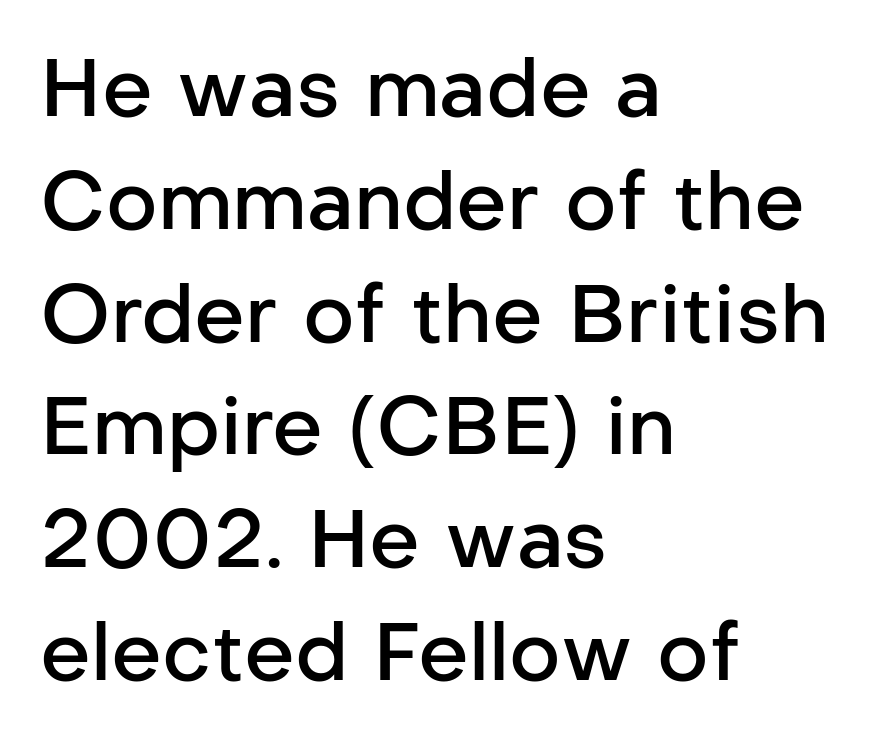
The image shows 80 px semibold sans-serif type, upright; set left-aligned, normal line spacing (1.41x), normal letter spacing, not underlined; low stroke contrast and a medium x-height.
